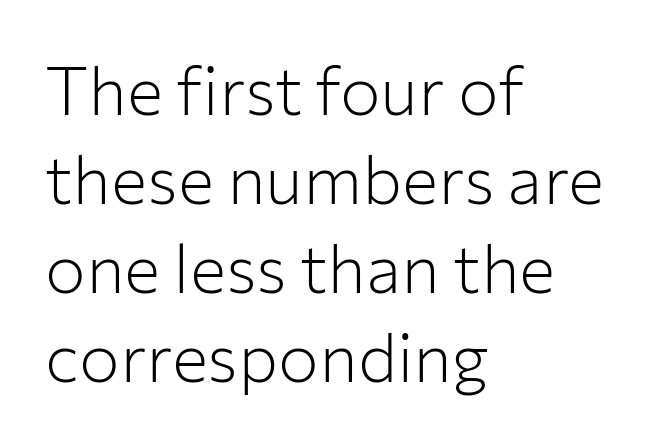
Is the type heavy? It reads as light-to-regular instead. The typeface chosen for these lines omits serifs. This sample is left-justified, so line endings fall wherever the words run out. In terms of posture, this sample is upright. Type without underlining.
